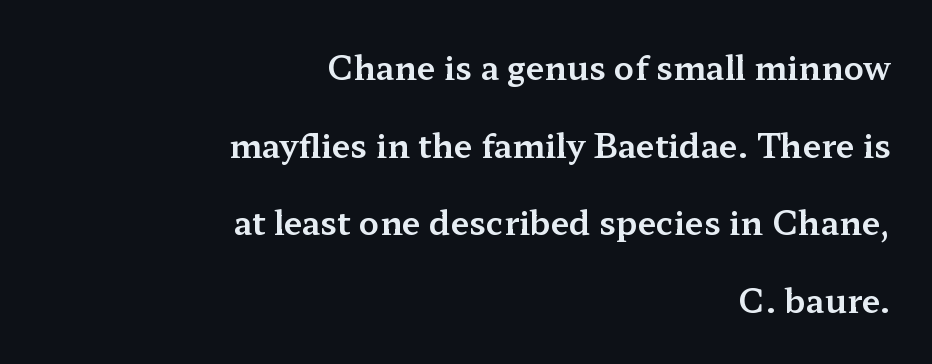
Q: Is the text italic (slanted)? A: No, it is upright.
Q: Is the typeface a serif or a sans-serif typeface? A: Serif.
Q: Is the text underlined? A: No.
Q: How is the paragraph aligned? A: Right-aligned.
Q: Is the spacing between letters normal or unusually wide? A: Normal.
Q: Is the spacing between lines tight, normal or loose? A: Loose.
Q: Width (condensed, normal, or wide)? A: Wide.
Q: Stroke contrast? A: Medium.
Q: x-height? A: Medium.
Q: Monospaced? A: No.
